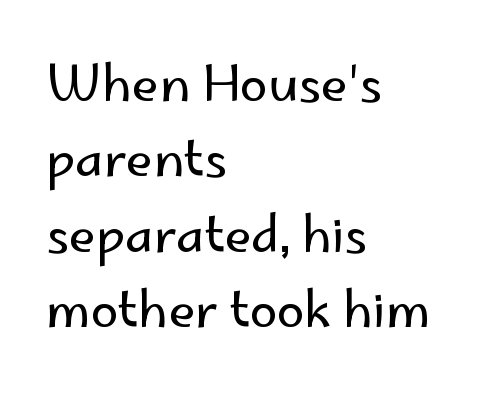
The image shows 50 px regular-weight sans-serif type, upright; set left-aligned, normal line spacing (1.51x), normal letter spacing, not underlined; low stroke contrast and a small x-height.
